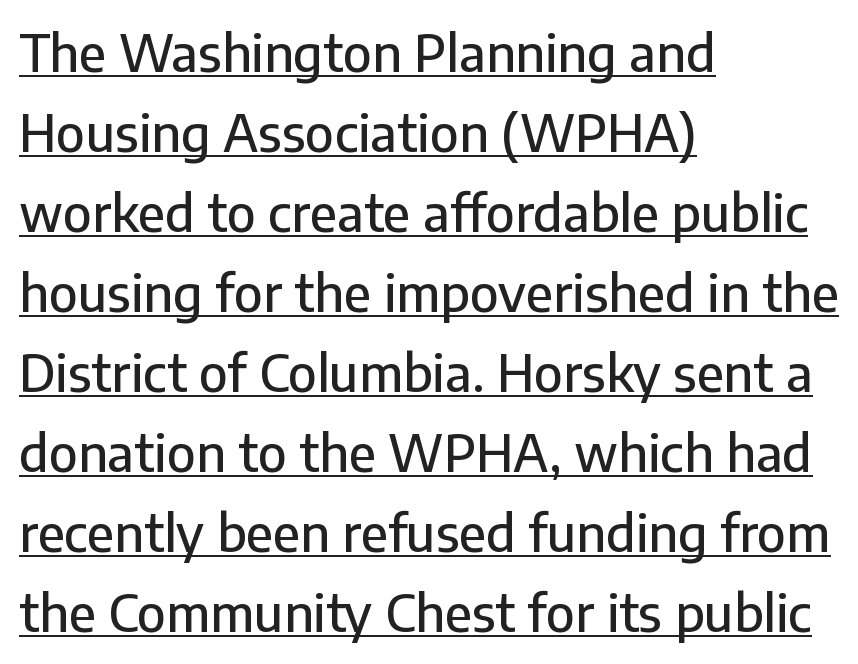
The sample's only ornament is a line tracing under the words. What's the leading like? Ordinary, nothing unusual. Inter-character spacing is left at the font's built-in metrics. Character widths vary here, with narrow letters taking less room than wide ones.
